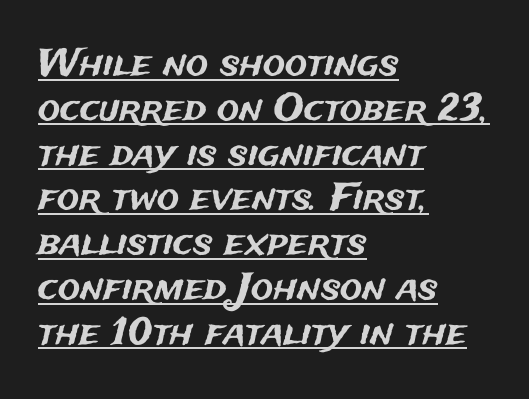
Q: Is the text italic (slanted)? A: Yes.
Q: Is the typeface a serif or a sans-serif typeface? A: Sans-serif.
Q: Is the text underlined? A: Yes.
Q: How is the paragraph aligned? A: Left-aligned.
Q: Is the spacing between letters normal or unusually wide? A: Normal.
Q: Width (condensed, normal, or wide)? A: Normal.
Q: Stroke contrast? A: Medium.
Q: x-height? A: Medium.
Q: Monospaced? A: No.
